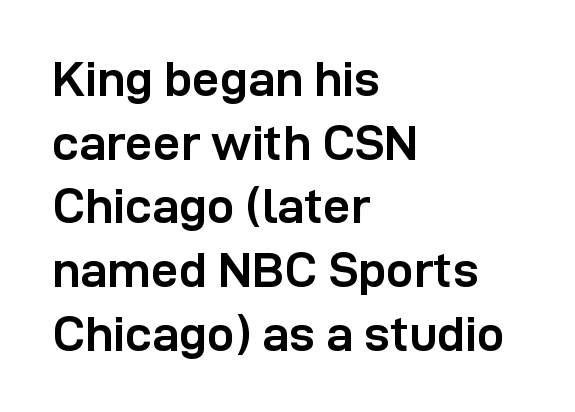
Observe the absence of serifs on each vertical stroke in this sample. The glyphs are unaccompanied by any horizontal stroke below them. Strokes here are thick enough to call this a true bold. What's the leading like? Ordinary, nothing unusual. Each letter keeps its own natural width here, so spacing adapts to shape. Which margin do the lines hug? The left one — the right edge is uneven.
